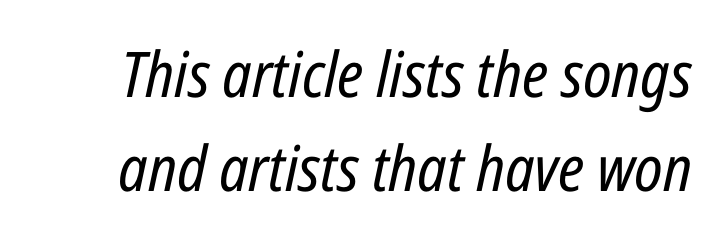
Does extra space separate the letters? No, they use regular spacing. Spacing verdict: proportional, widths tailored to each character. Compared with typical paragraphs, the rows here are spaced about the same. The cut favours lightness, reaching ordinary text weight at its darkest. The foot of each line stays bare and open. Quick note: italic.
